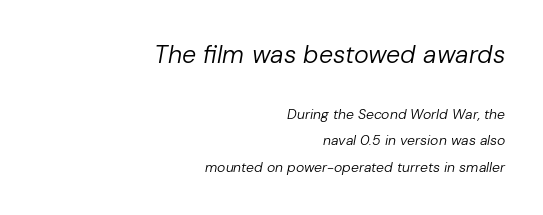
Block one is the big one; block two sits smaller underneath. This sample uses an oblique cut, with every glyph tilted off the vertical. Alignment: flush right. Here the glyphs are tracked normally, forming tight word shapes. The space beneath each line is pristine and unruled.
